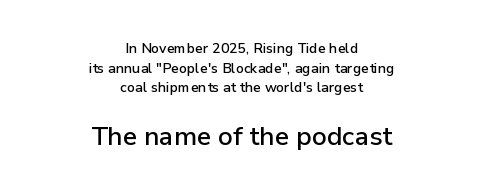
The image shows 26 px text type, upright; set centered, normal line spacing (1.41x), normal letter spacing, not underlined; the second (bottom) block is 1.86x larger.
